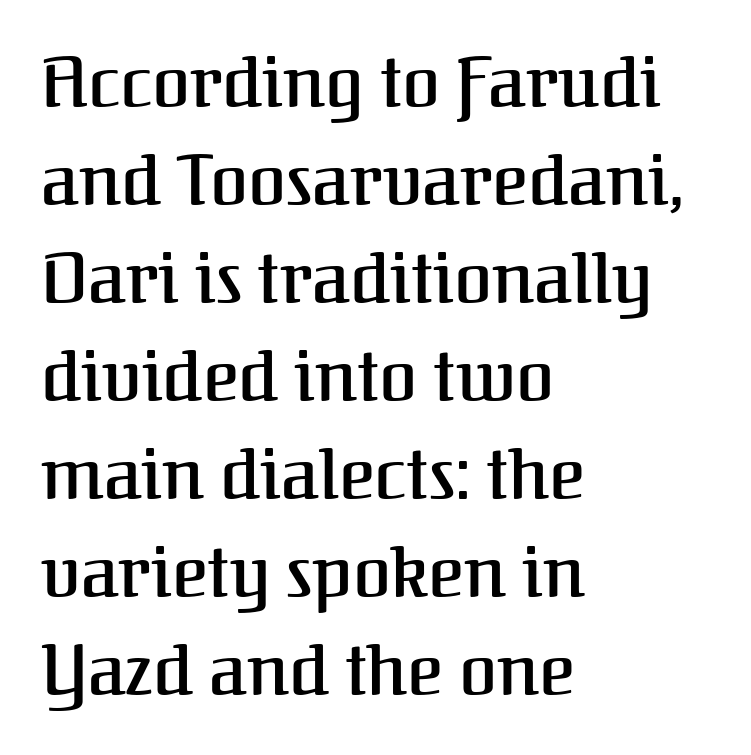
Q: Is the text italic (slanted)? A: No, it is upright.
Q: Is the typeface a serif or a sans-serif typeface? A: Serif.
Q: Is the text underlined? A: No.
Q: How is the paragraph aligned? A: Left-aligned.
Q: Is the spacing between letters normal or unusually wide? A: Normal.
Q: Is the spacing between lines tight, normal or loose? A: Normal.
Q: Width (condensed, normal, or wide)? A: Normal.
Q: Stroke contrast? A: Medium.
Q: x-height? A: Medium.
Q: Monospaced? A: No.
